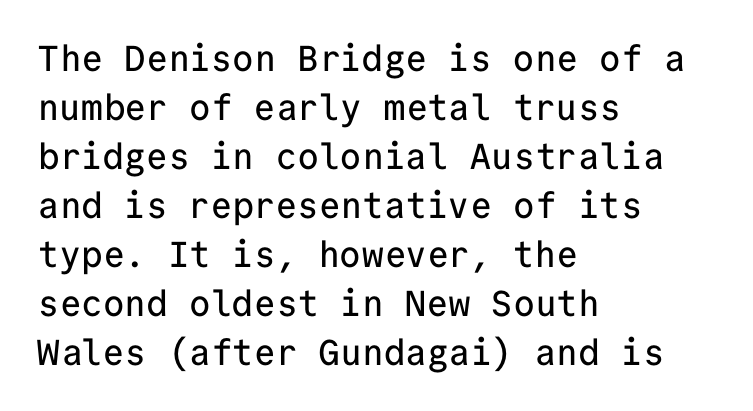
{"serif": "no", "italic": "no", "width": "normal", "stroke_contrast": "low", "x_height": "medium", "monospaced": "yes", "underline": "no", "align": "left", "line_spacing": "normal", "line_spacing_ratio": 1.36, "letter_spacing": "normal", "letter_spacing_em": 0.0, "glyph_px": 36}
